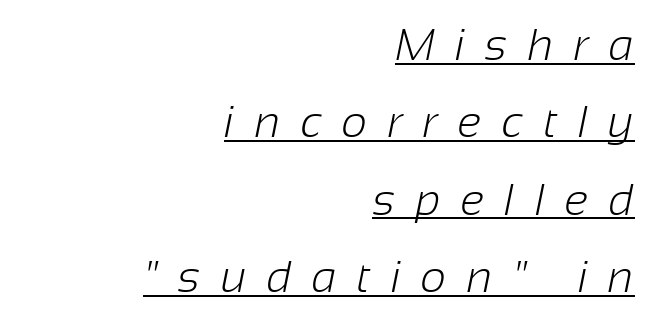
Q: Is the text bold? A: No.
Q: Is the typeface a serif or a sans-serif typeface? A: Sans-serif.
Q: Is the text underlined? A: Yes.
Q: How is the paragraph aligned? A: Right-aligned.
Q: Is the spacing between letters normal or unusually wide? A: Unusually wide.
Q: Width (condensed, normal, or wide)? A: Normal.
Q: Stroke contrast? A: Low.
Q: x-height? A: Medium.
Q: Monospaced? A: No.
